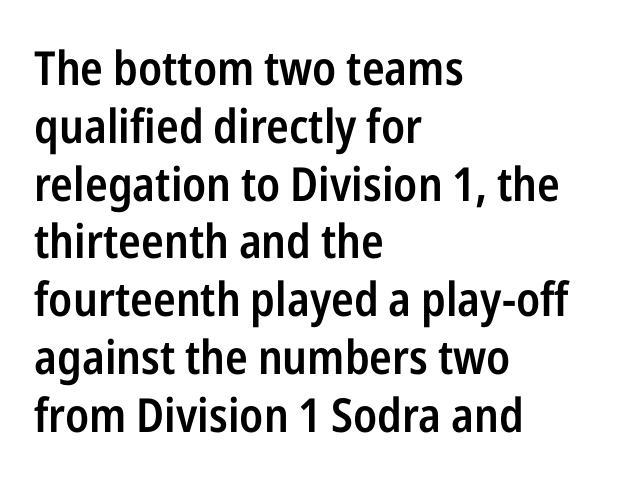
{"serif": "no", "italic": "no", "bold": "semi", "weight": "semibold", "width": "condensed", "stroke_contrast": "low", "x_height": "medium", "monospaced": "no", "underline": "no", "align": "left", "line_spacing_ratio": 1.23, "letter_spacing": "normal", "letter_spacing_em": 0.0, "glyph_px": 47}
